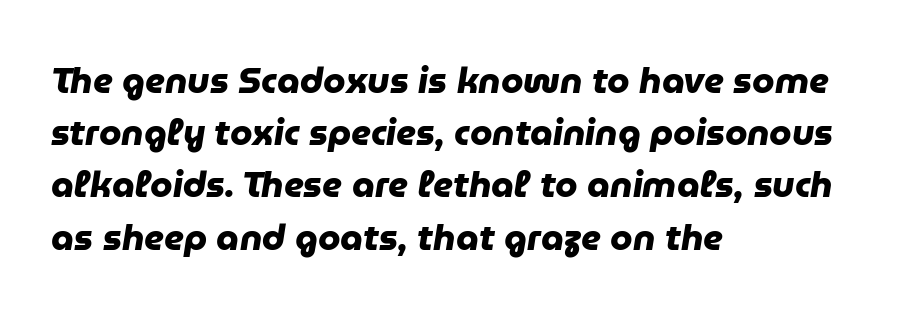
Words float on clear page, feet unadorned. The gaps between neighbouring characters are ordinary and unremarkable. The passage shown is typed in a proportional face where columns would drift. The line-height multiplier appears to be the usual default. Strokes here are thick enough to call this a true bold. The paragraph has a hard left edge and a soft right edge.
